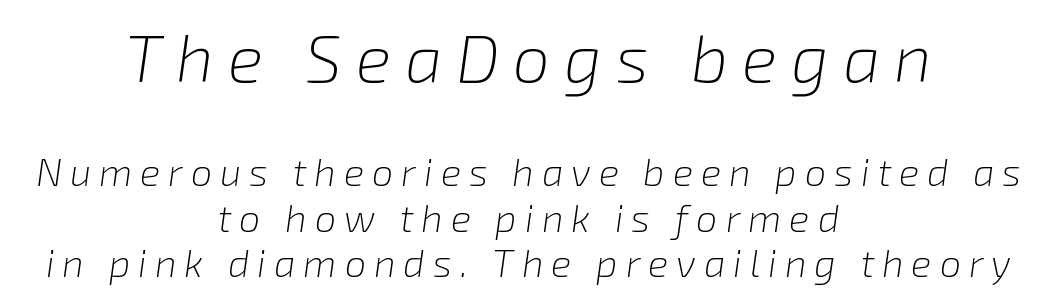
{"italic": "yes", "lean": "right", "slant_degrees": 8, "bold": "no", "weight": "light", "width": "normal", "stroke_contrast": "low", "x_height": "medium", "monospaced": "no", "underline": "no", "align": "center", "line_spacing_ratio": 1.2, "letter_spacing": "wide", "letter_spacing_em": 0.21, "larger_block": "first", "size_ratio": 1.74, "glyph_px": 66}
